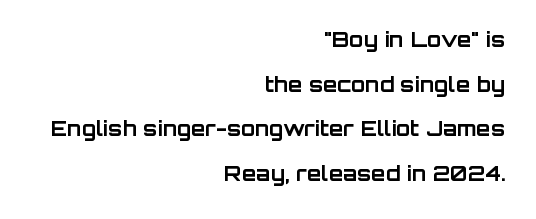
Q: Is the text bold? A: Yes.
Q: Is the text italic (slanted)? A: No, it is upright.
Q: Is the text underlined? A: No.
Q: How is the paragraph aligned? A: Right-aligned.
Q: Is the spacing between letters normal or unusually wide? A: Normal.
Q: Is the spacing between lines tight, normal or loose? A: Loose.
